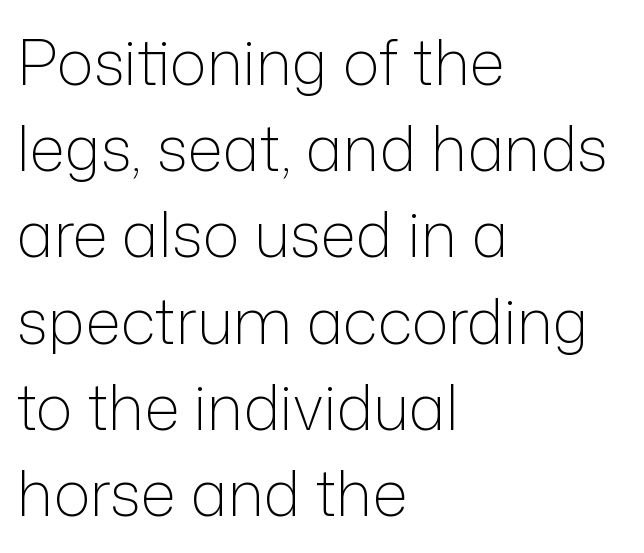
The letters look calm and open, with moderate or lighter stems. Type style note: lacks serifs. Any mark beneath the type? The region is blank. Tracking value appears to be zero — textbook default spacing.
